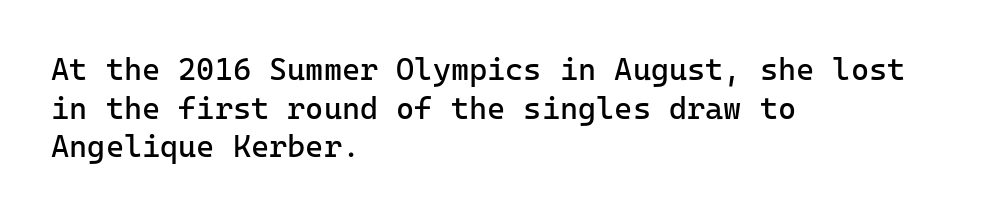
Q: Is the text bold? A: No.
Q: Is the text italic (slanted)? A: No, it is upright.
Q: Is the typeface a serif or a sans-serif typeface? A: Sans-serif.
Q: Is the text underlined? A: No.
Q: How is the paragraph aligned? A: Left-aligned.
Q: Is the spacing between letters normal or unusually wide? A: Normal.
Q: Is the spacing between lines tight, normal or loose? A: Normal.
Q: Width (condensed, normal, or wide)? A: Normal.
Q: Stroke contrast? A: Low.
Q: x-height? A: Medium.
Q: Monospaced? A: Yes.
